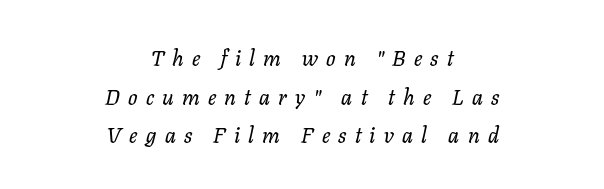
The image shows 22 px text type, italic (leaning right); set centered, line spacing 1.76x, unusually wide letter spacing (+0.38 em), not underlined.
